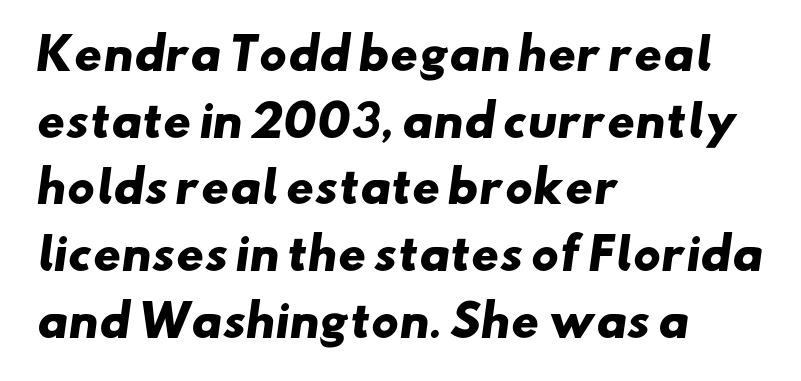
The image shows 43 px heavy, wide sans-serif type; set left-aligned, normal line spacing (1.55x), normal letter spacing, not underlined; low stroke contrast and a small x-height.
